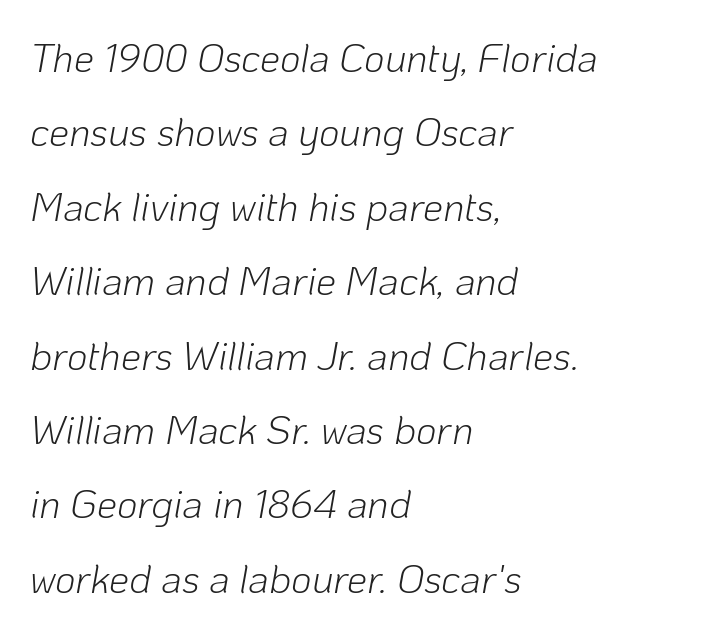
Q: Is the text bold? A: No.
Q: Is the text italic (slanted)? A: Yes, it leans right by about 10 degrees.
Q: Is the text underlined? A: No.
Q: How is the paragraph aligned? A: Left-aligned.
Q: Is the spacing between letters normal or unusually wide? A: Normal.
Q: Width (condensed, normal, or wide)? A: Normal.
Q: Stroke contrast? A: Low.
Q: x-height? A: Medium.
Q: Monospaced? A: No.
